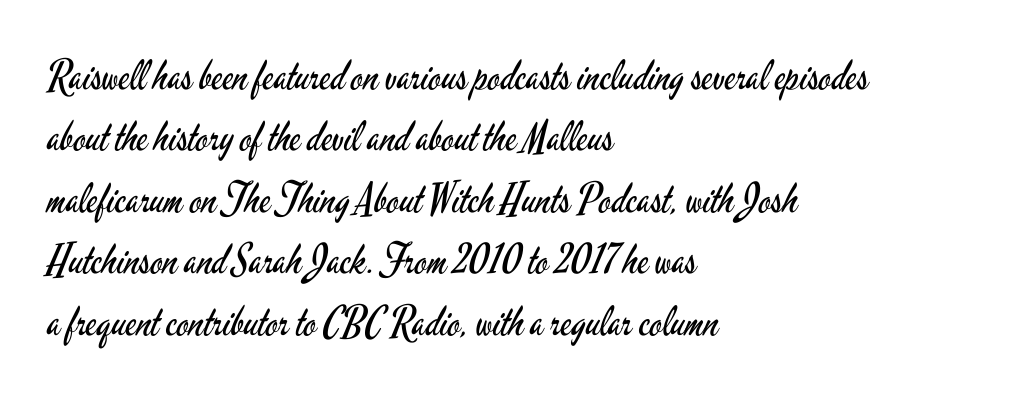
No feet cap the strokes, marking this as sans-serif type. A typesetter would call this zero additional tracking. Quick note: interline space is typical. The glyphs are unaccompanied by any horizontal stroke below them. The weight tops out at a normal text grade.
